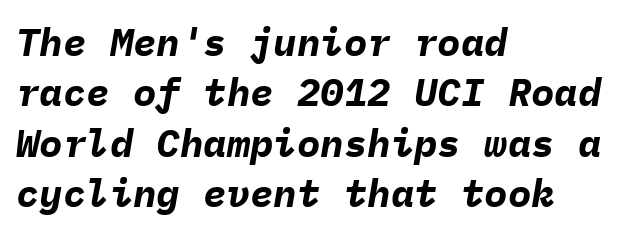
Q: Is the text bold? A: Yes.
Q: Is the text italic (slanted)? A: Yes, it leans right by about 9 degrees.
Q: Is the text underlined? A: No.
Q: How is the paragraph aligned? A: Left-aligned.
Q: Is the spacing between letters normal or unusually wide? A: Normal.
Q: Is the spacing between lines tight, normal or loose? A: Normal.
Q: Width (condensed, normal, or wide)? A: Normal.
Q: Stroke contrast? A: Low.
Q: x-height? A: Medium.
Q: Monospaced? A: Yes.
